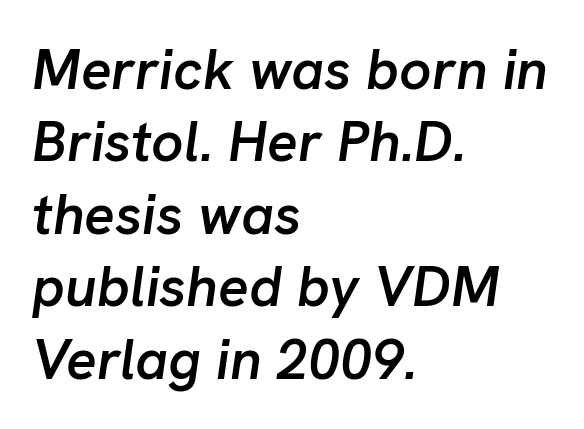
Q: Is the text bold? A: Semi-bold.
Q: Is the text italic (slanted)? A: Yes, it leans right by about 8 degrees.
Q: Is the text underlined? A: No.
Q: How is the paragraph aligned? A: Left-aligned.
Q: Is the spacing between letters normal or unusually wide? A: Normal.
Q: Is the spacing between lines tight, normal or loose? A: Normal.
Q: Width (condensed, normal, or wide)? A: Normal.
Q: Stroke contrast? A: Low.
Q: x-height? A: Medium.
Q: Monospaced? A: No.
